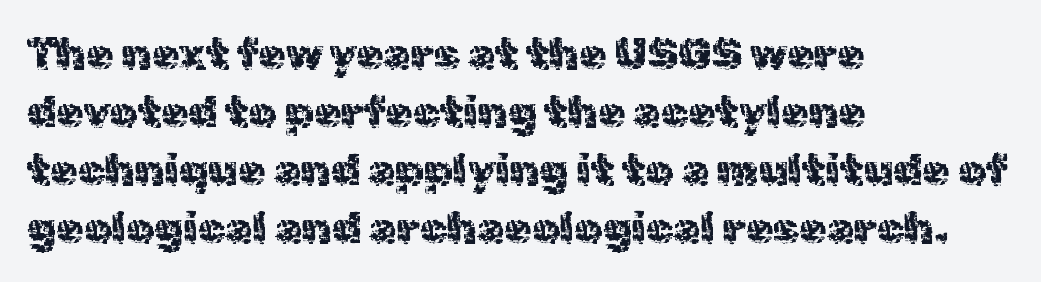
Q: Is the text italic (slanted)? A: No, it is upright.
Q: Is the typeface a serif or a sans-serif typeface? A: Sans-serif.
Q: Is the text underlined? A: No.
Q: How is the paragraph aligned? A: Left-aligned.
Q: Is the spacing between letters normal or unusually wide? A: Normal.
Q: Is the spacing between lines tight, normal or loose? A: Normal.
Q: Width (condensed, normal, or wide)? A: Normal.
Q: x-height? A: Medium.
Q: Monospaced? A: No.
